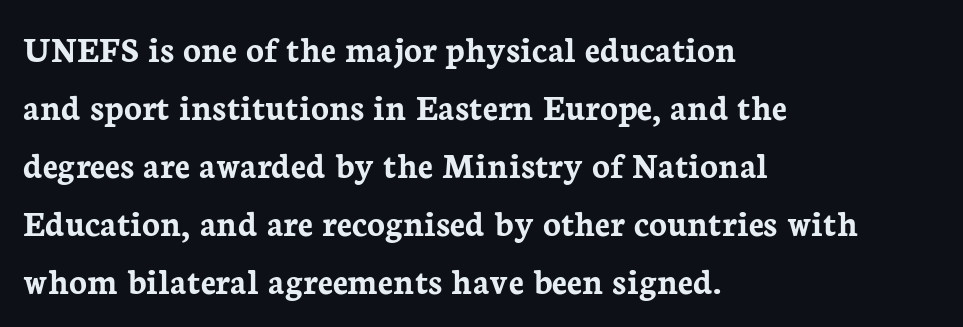
{"serif": "yes", "italic": "no", "bold": "yes", "weight": "semibold", "width": "normal", "stroke_contrast": "low", "x_height": "medium", "monospaced": "no", "underline": "no", "align": "left", "line_spacing": "normal", "line_spacing_ratio": 1.57, "letter_spacing": "normal", "letter_spacing_em": 0.0, "glyph_px": 37}
